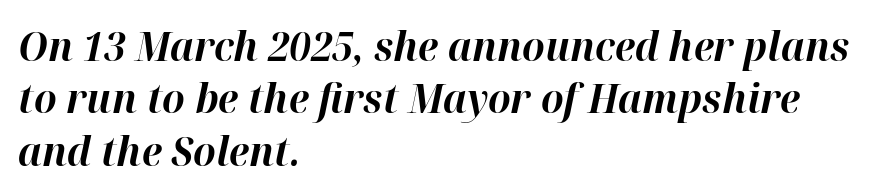
The image shows 40 px bold type, italic (leaning right); set left-aligned, normal line spacing (1.31x), normal letter spacing, not underlined; high stroke contrast and a medium x-height.
